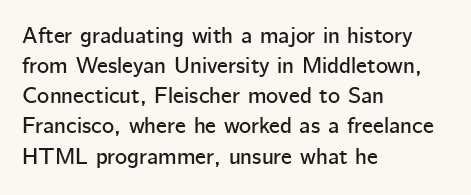
The image shows 23 px text type, upright; set left-aligned, normal line spacing (1.31x), normal letter spacing, not underlined.
